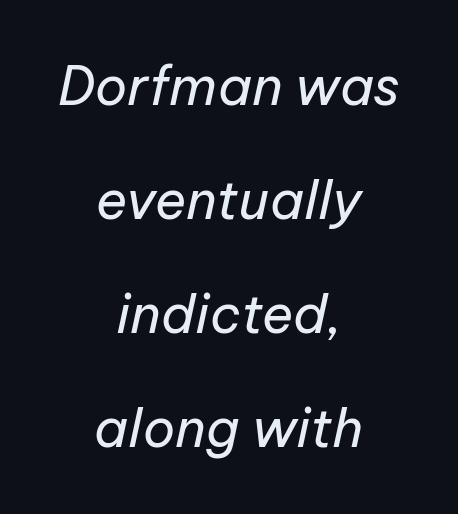
Q: Is the text bold? A: No.
Q: Is the text italic (slanted)? A: Yes, it leans right by about 12 degrees.
Q: Is the text underlined? A: No.
Q: How is the paragraph aligned? A: Centered.
Q: Is the spacing between letters normal or unusually wide? A: Normal.
Q: Is the spacing between lines tight, normal or loose? A: Loose.
Q: Width (condensed, normal, or wide)? A: Normal.
Q: Stroke contrast? A: Low.
Q: x-height? A: Medium.
Q: Monospaced? A: No.
